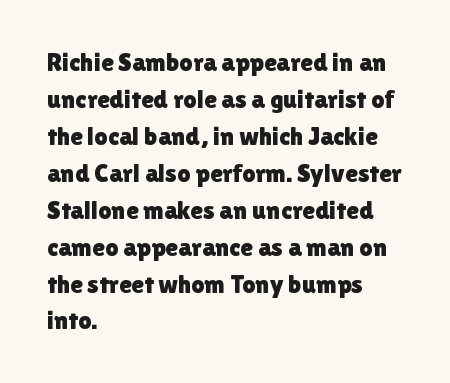
Inter-character spacing is left at the font's built-in metrics. Bare-footed words on every line. Every stem runs plumb, perpendicular to the baseline. Line spacing here is normal. Every row of glyphs begins at an identical x-position on the left.
